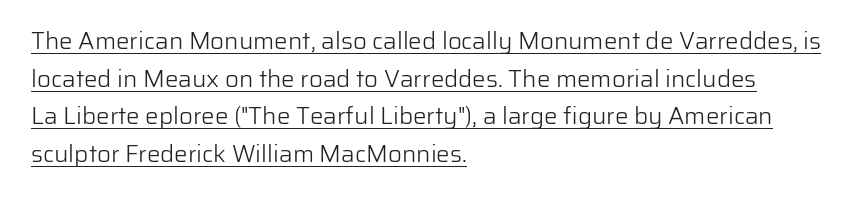
The image shows 24 px text type, upright; set left-aligned, normal line spacing (1.57x), normal letter spacing, underlined.
